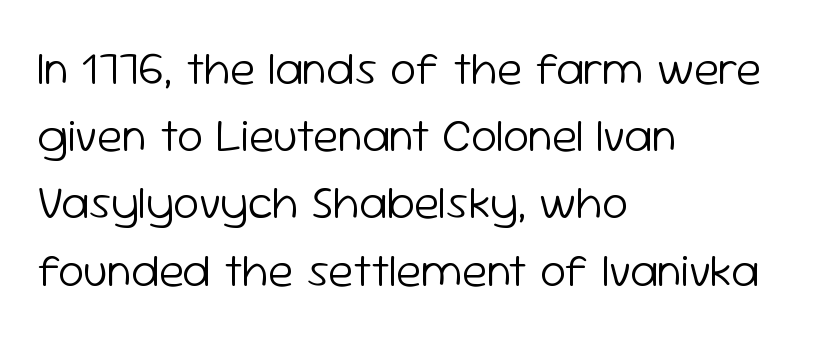
{"serif": "no", "italic": "no", "bold": "no", "weight": "light", "width": "normal", "stroke_contrast": "low", "x_height": "medium", "monospaced": "no", "underline": "no", "align": "left", "line_spacing": "normal", "line_spacing_ratio": 1.43, "letter_spacing": "normal", "letter_spacing_em": 0.0, "glyph_px": 47}
